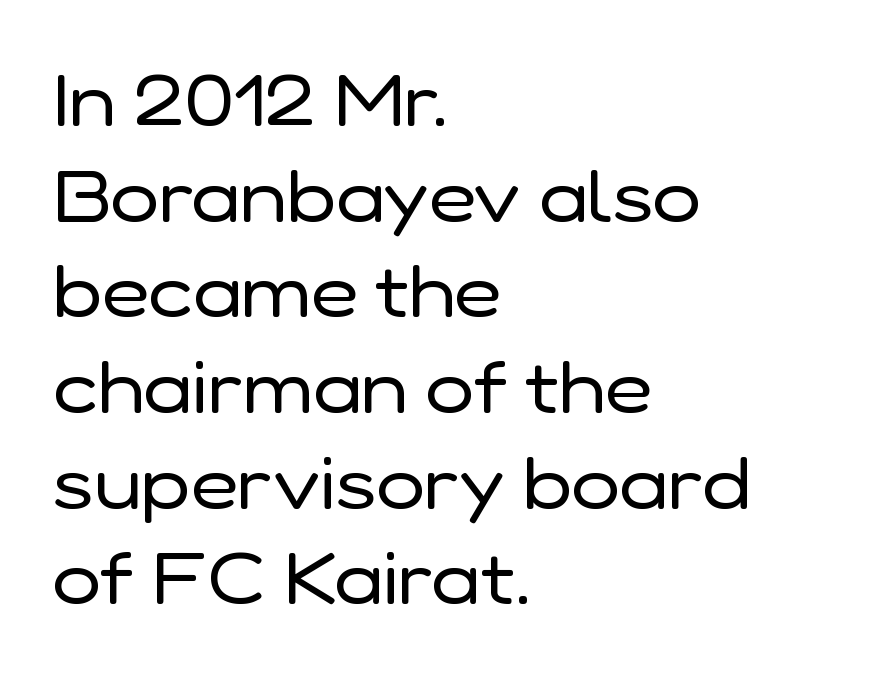
The image shows 73 px regular-weight sans-serif type, upright; set left-aligned, normal line spacing (1.31x), normal letter spacing, not underlined; low stroke contrast and a medium x-height.
